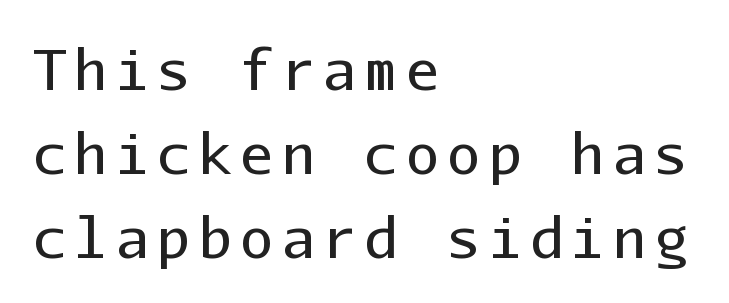
The image shows 56 px regular-weight sans-serif type, upright, monospaced; set left-aligned, normal line spacing (1.5x), not underlined; low stroke contrast and a medium x-height.
